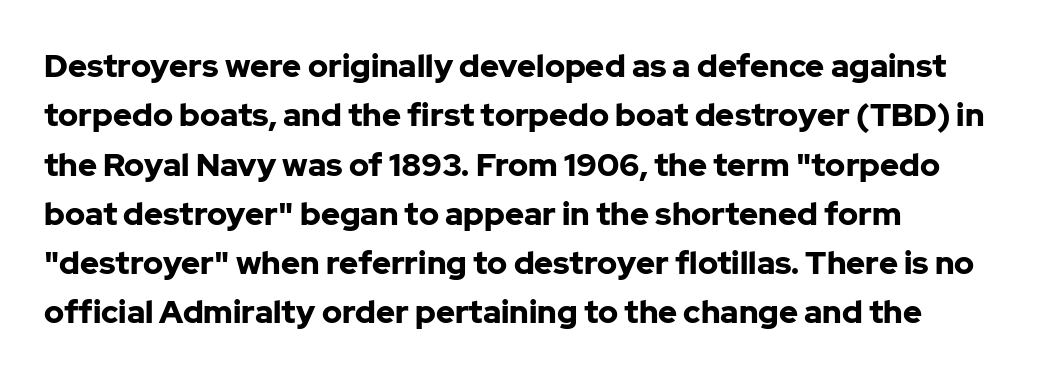
These lines are composed in type without serifs. Posture: upright roman. Varying glyph widths throughout — classic text-font behaviour. The sample has been set heavy, in full bold. Each word holds together tightly as a unit, with standard inter-letter gaps.
